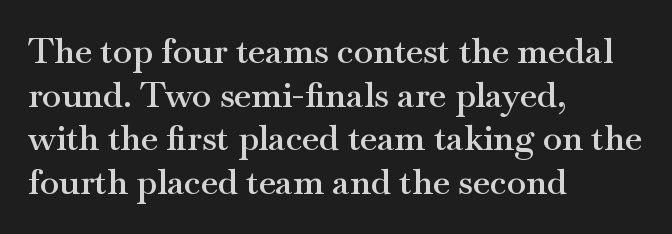
The image shows 35 px semibold, wide serif type, upright; set left-aligned, normal line spacing (1.25x), normal letter spacing, not underlined; medium stroke contrast and a small x-height.
